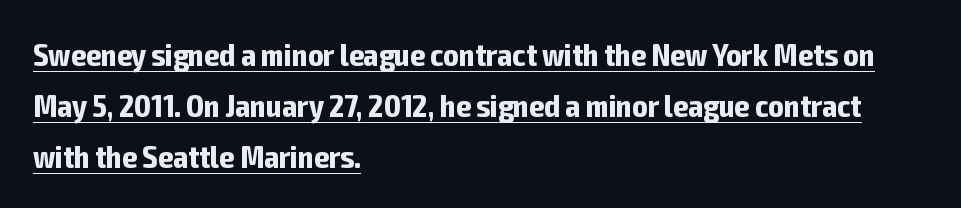
{"serif": "no", "italic": "no", "bold": "yes", "weight": "bold", "width": "condensed", "stroke_contrast": "low", "x_height": "medium", "monospaced": "no", "underline": "yes", "align": "left", "line_spacing": "normal", "line_spacing_ratio": 1.59, "letter_spacing": "normal", "letter_spacing_em": 0.0, "glyph_px": 32}
